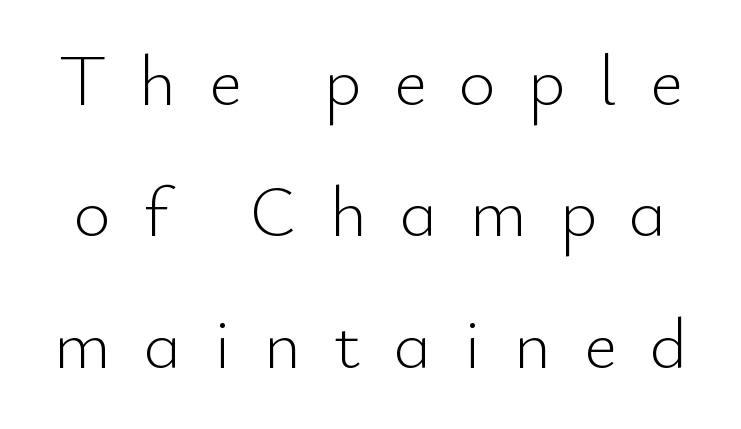
{"serif": "no", "italic": "no", "bold": "no", "weight": "light", "width": "normal", "stroke_contrast": "low", "x_height": "small", "monospaced": "no", "underline": "no", "line_spacing_ratio": 1.85, "letter_spacing": "wide", "letter_spacing_em": 0.46, "glyph_px": 71}
